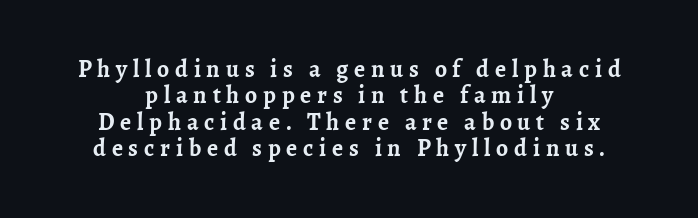
Q: Is the text bold? A: Yes.
Q: Is the text italic (slanted)? A: No, it is upright.
Q: Is the text underlined? A: No.
Q: How is the paragraph aligned? A: Centered.
Q: Is the spacing between letters normal or unusually wide? A: Unusually wide.
Q: Is the spacing between lines tight, normal or loose? A: Tight.
